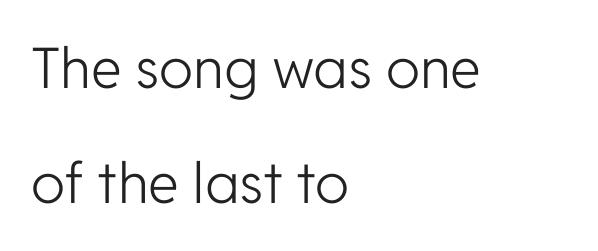
The image shows 56 px light sans-serif type, upright; set left-aligned, loose line spacing (2.05x), normal letter spacing, not underlined; low stroke contrast and a medium x-height.
